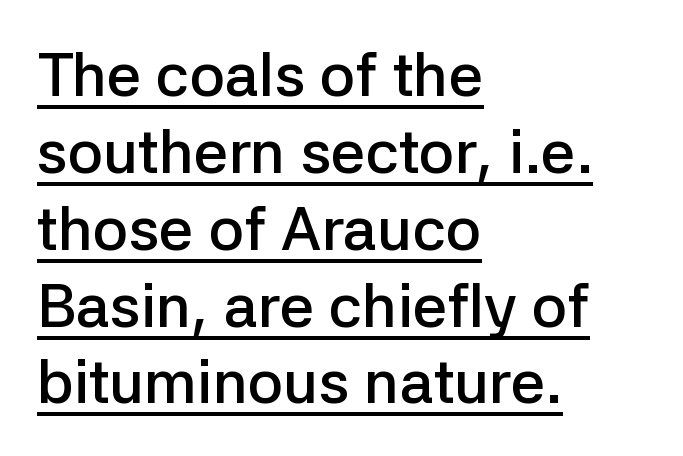
The image shows 61 px semibold sans-serif type, upright; set left-aligned, normal line spacing (1.26x), normal letter spacing, underlined; low stroke contrast and a medium x-height.
